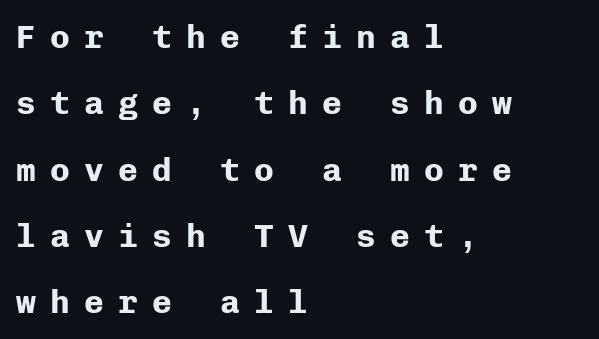
Q: Is the text bold? A: Yes.
Q: Is the text italic (slanted)? A: No, it is upright.
Q: Is the typeface a serif or a sans-serif typeface? A: Sans-serif.
Q: Is the text underlined? A: No.
Q: How is the paragraph aligned? A: Left-aligned.
Q: Is the spacing between letters normal or unusually wide? A: Unusually wide.
Q: Is the spacing between lines tight, normal or loose? A: Loose.
Q: Width (condensed, normal, or wide)? A: Normal.
Q: Stroke contrast? A: Low.
Q: x-height? A: Medium.
Q: Monospaced? A: Yes.
